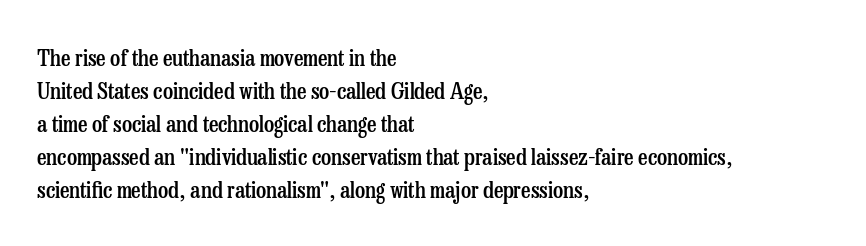
The image shows 23 px text type, upright; set left-aligned, normal line spacing (1.44x), normal letter spacing, not underlined.
